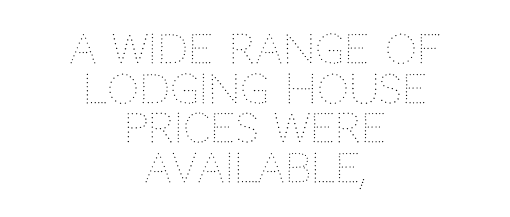
The image shows 40 px thin type, upright; set centered, tight line spacing (0.99x), normal letter spacing, not underlined; medium stroke contrast and a large x-height.
